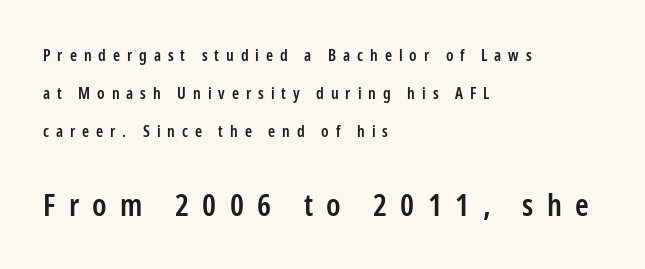
The image shows 31 px semibold, condensed sans-serif type, upright; set left-aligned, loose line spacing (2.37x), unusually wide letter spacing (+0.43 em), not underlined; the second (bottom) block is 1.94x larger; low stroke contrast and a medium x-height.
